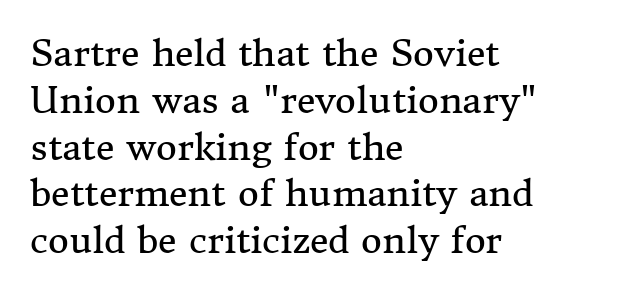
Proportional: the letters do not fall into vertical columns. A typesetter would label this face a serif. The lines in this sample share a left origin and differ only in where they stop. Vertical strokes here are truly vertical. Default kerning and tracking; the words read as compact shapes. Stroke mass is kept to a normal reading level or below.
